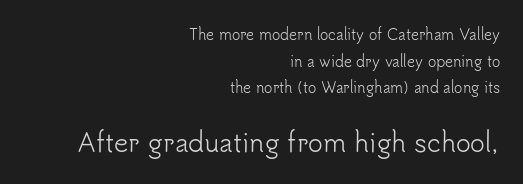
The image shows 25 px text type, upright; set right-aligned, loose line spacing (1.91x), normal letter spacing, not underlined; the second (bottom) block is 1.79x larger.
